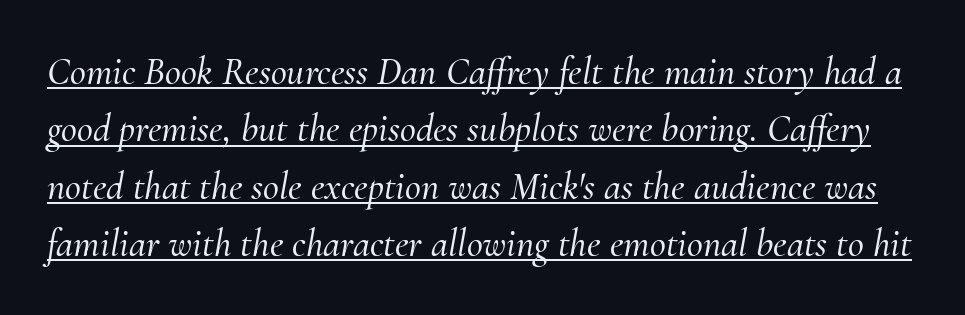
The image shows 39 px serif type, italic (leaning right); set normal line spacing (1.47x), normal letter spacing, underlined; medium stroke contrast and a small x-height.
